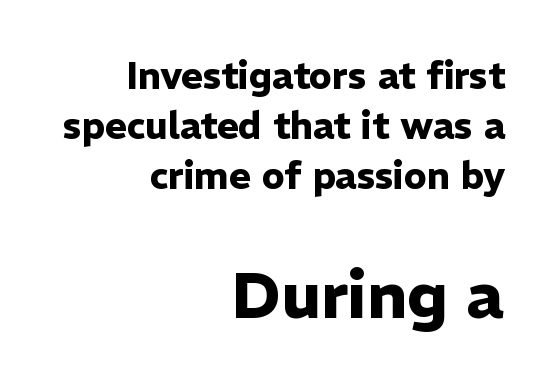
Q: Is the text bold? A: Yes.
Q: Is the text italic (slanted)? A: No, it is upright.
Q: Is the typeface a serif or a sans-serif typeface? A: Sans-serif.
Q: Is the text underlined? A: No.
Q: How is the paragraph aligned? A: Right-aligned.
Q: Is the spacing between letters normal or unusually wide? A: Normal.
Q: Is the spacing between lines tight, normal or loose? A: Normal.
Q: Which block of text is set in a larger size, the first (top) or the second (bottom)? A: The second (bottom) one.
Q: Width (condensed, normal, or wide)? A: Normal.
Q: Stroke contrast? A: Low.
Q: x-height? A: Medium.
Q: Monospaced? A: No.
